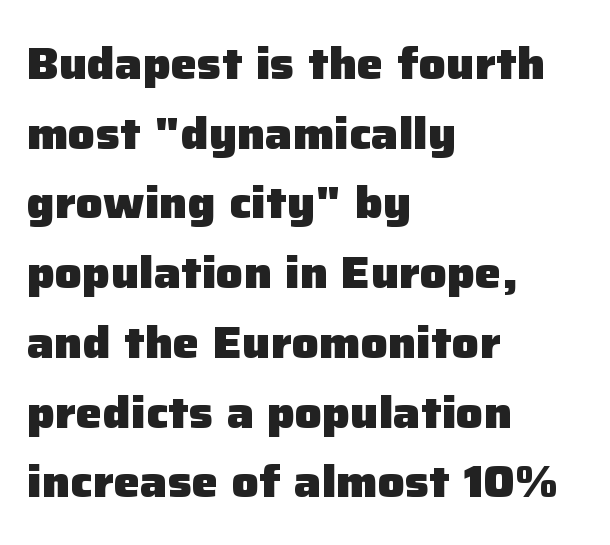
Q: Is the text bold? A: Yes.
Q: Is the text italic (slanted)? A: No, it is upright.
Q: Is the typeface a serif or a sans-serif typeface? A: Sans-serif.
Q: Is the text underlined? A: No.
Q: How is the paragraph aligned? A: Left-aligned.
Q: Is the spacing between letters normal or unusually wide? A: Normal.
Q: Is the spacing between lines tight, normal or loose? A: Normal.
Q: Width (condensed, normal, or wide)? A: Normal.
Q: Stroke contrast? A: Low.
Q: x-height? A: Medium.
Q: Monospaced? A: No.
